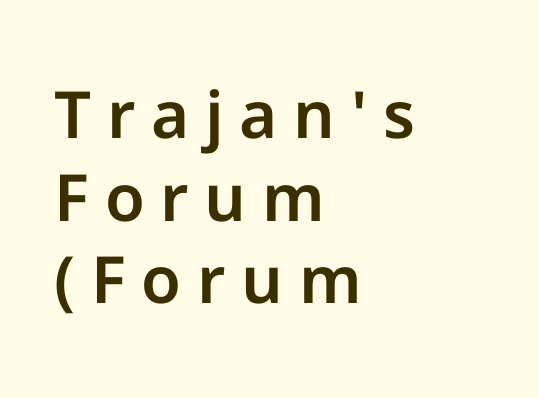
Q: Is the text italic (slanted)? A: No, it is upright.
Q: Is the typeface a serif or a sans-serif typeface? A: Sans-serif.
Q: Is the text underlined? A: No.
Q: How is the paragraph aligned? A: Left-aligned.
Q: Is the spacing between letters normal or unusually wide? A: Unusually wide.
Q: Is the spacing between lines tight, normal or loose? A: Normal.
Q: Width (condensed, normal, or wide)? A: Normal.
Q: Stroke contrast? A: Low.
Q: x-height? A: Medium.
Q: Monospaced? A: No.
